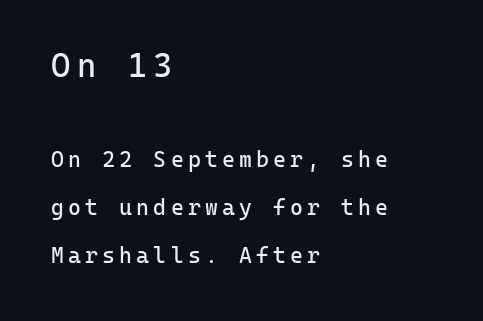
Words float on clear page, feet unadorned. Italic: no, the glyphs are upright roman. The lines in this sample share a left origin and differ only in where they stop. Here the designer chose a console-style face with uniform glyph widths.
